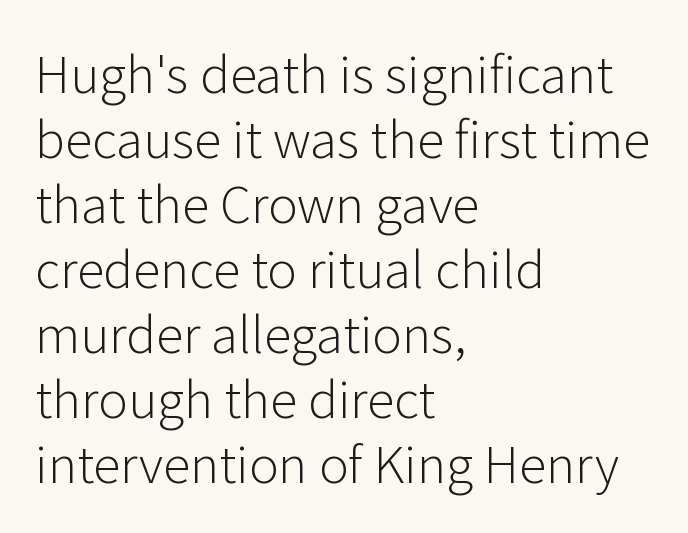
{"serif": "no", "italic": "no", "bold": "no", "weight": "light", "width": "normal", "stroke_contrast": "low", "x_height": "medium", "monospaced": "no", "underline": "no", "align": "left", "line_spacing": "normal", "line_spacing_ratio": 1.3, "letter_spacing": "normal", "letter_spacing_em": 0.0, "glyph_px": 50}
